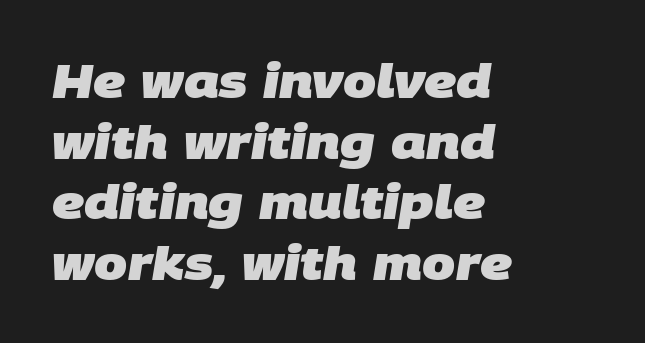
Q: Is the text bold? A: Yes.
Q: Is the typeface a serif or a sans-serif typeface? A: Sans-serif.
Q: Is the text underlined? A: No.
Q: How is the paragraph aligned? A: Left-aligned.
Q: Is the spacing between letters normal or unusually wide? A: Normal.
Q: Is the spacing between lines tight, normal or loose? A: Normal.
Q: Width (condensed, normal, or wide)? A: Normal.
Q: Stroke contrast? A: Low.
Q: x-height? A: Large.
Q: Monospaced? A: No.
